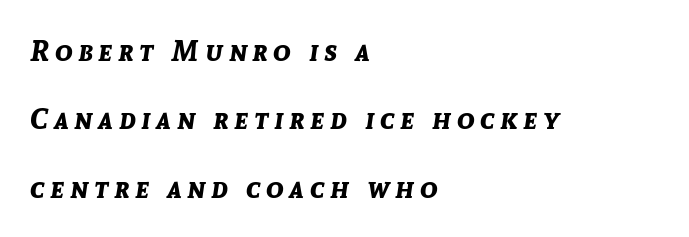
The image shows 29 px bold type, italic (leaning right); set left-aligned, loose line spacing (2.36x), unusually wide letter spacing (+0.2 em), not underlined; low stroke contrast and a medium x-height.
